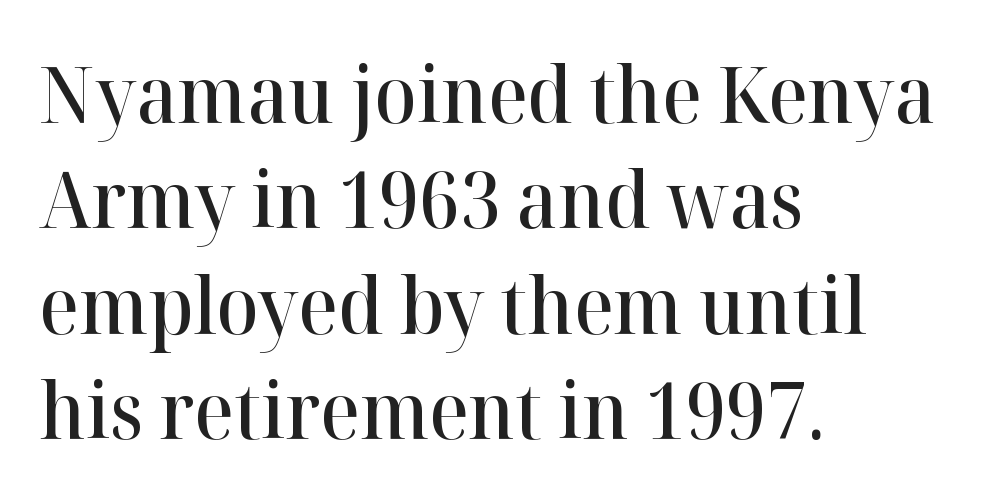
Underlining? Definitely not there. Leading: standard. Look at the tracking — it's just the regular setting, nothing added. Letterform terminals end in serifs throughout the passage. The setting favours the left margin, as ordinary paragraphs usually do.
